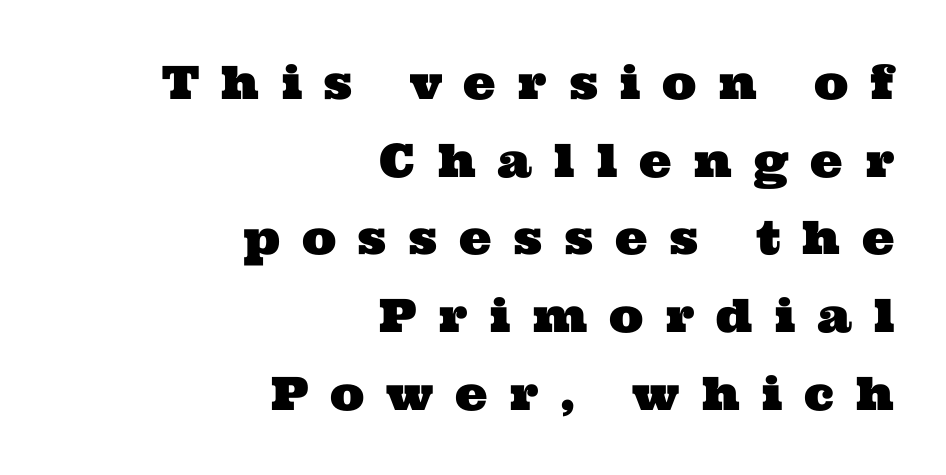
The leading is moderate, giving the passage an even texture. Think of a printed novel: that variable character pitch is what you see here. Compared with typical body copy, the letter spacing here is much looser. A serif font was chosen for this passage. Just letters on the line, the space beneath them empty.
